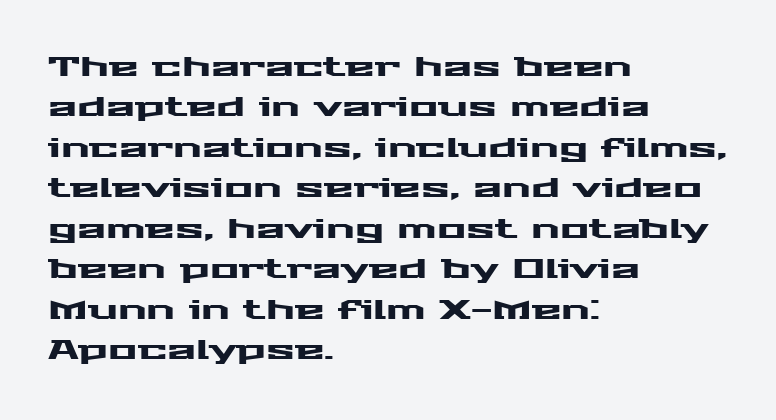
The image shows 27 px text type, upright; set left-aligned, normal line spacing (1.5x), normal letter spacing, not underlined.
